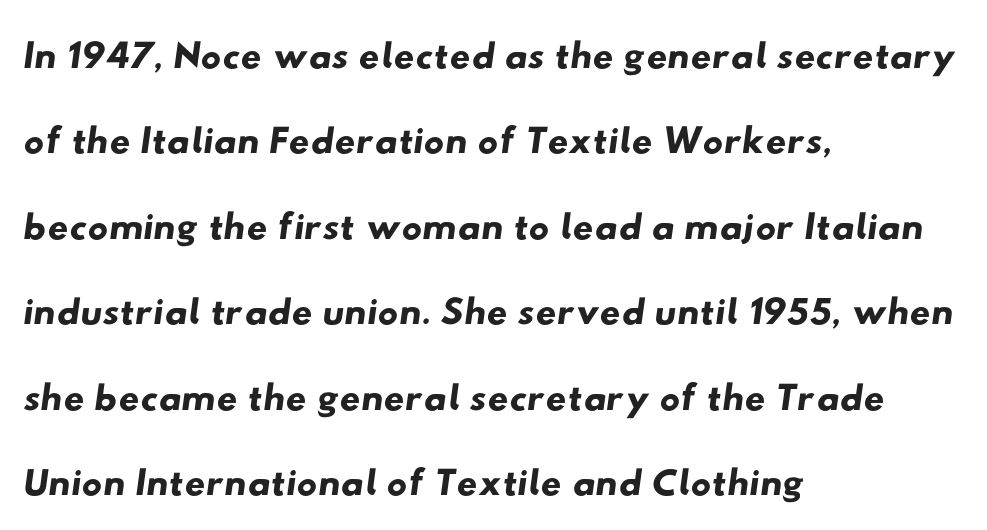
The letters advance in unequal steps, a hallmark of proportional type. Classification — sans serif. The letterforms sit shoulder to shoulder at normal distance. The specimen omits any rule beneath the text block's lines.
